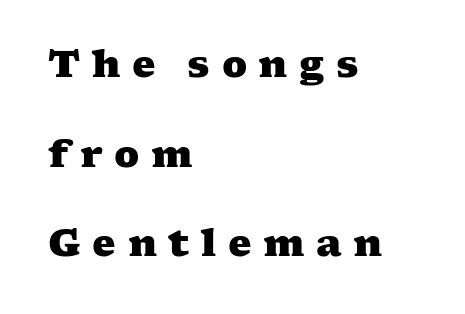
Nobody drew a line under any word here. The letters advance in unequal steps, a hallmark of proportional type. Classification — serif. Notice the wide empty band between every row — that's loose leading.
